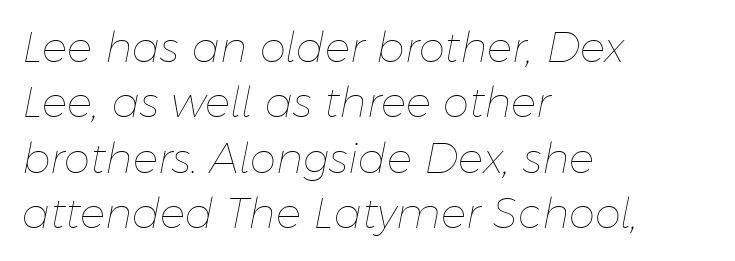
Q: Is the text bold? A: No.
Q: Is the text italic (slanted)? A: Yes, it leans right by about 11 degrees.
Q: Is the text underlined? A: No.
Q: How is the paragraph aligned? A: Left-aligned.
Q: Is the spacing between letters normal or unusually wide? A: Normal.
Q: Is the spacing between lines tight, normal or loose? A: Normal.
Q: Width (condensed, normal, or wide)? A: Normal.
Q: Stroke contrast? A: Low.
Q: x-height? A: Medium.
Q: Monospaced? A: No.
